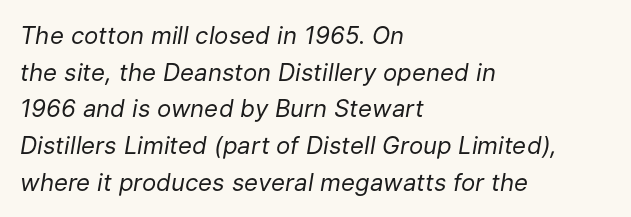
An italicized treatment has been applied to the whole sample. The horizontal fit of the characters is conventional and even. Bold? No — there's no thickening of the strokes. Line spacing here is normal. Only glyphs here, with clear space below each row.
